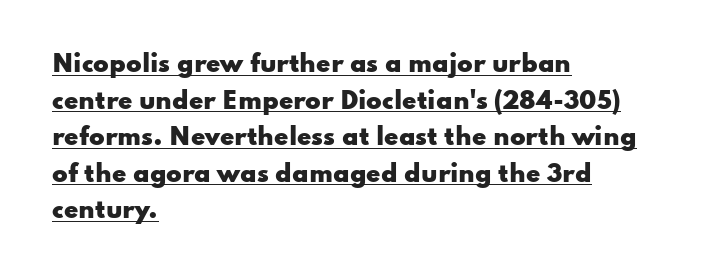
The image shows 23 px bold type, upright; set left-aligned, normal line spacing (1.59x), normal letter spacing, underlined.
